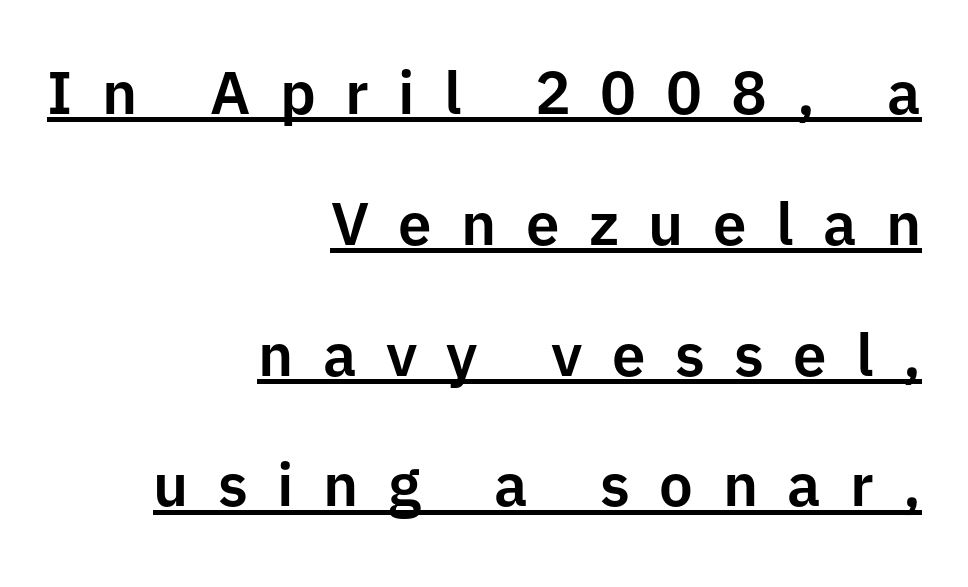
What decoration does the sample have? An underline. These lines are rendered in a variable-pitch font. Vertical strokes here are truly vertical. The rendering uses a large line-height, opening up the rows. Does the type have serifs? No, each stem ends abruptly. The type is letterspaced generously, with wide tracking.
